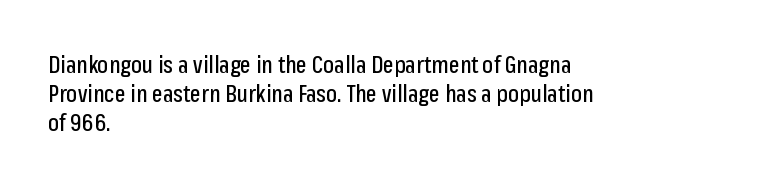
Q: Is the text italic (slanted)? A: No, it is upright.
Q: Is the text underlined? A: No.
Q: How is the paragraph aligned? A: Left-aligned.
Q: Is the spacing between letters normal or unusually wide? A: Normal.
Q: Is the spacing between lines tight, normal or loose? A: Normal.
